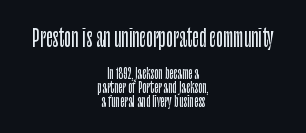
Top chunk: large. Bottom chunk: small. The paragraph shown floats in the horizontal middle. Quick note: not italic, upright. Honestly, the letter spacing is just normal — you wouldn't notice it. You could barely slide anything between these rows.
